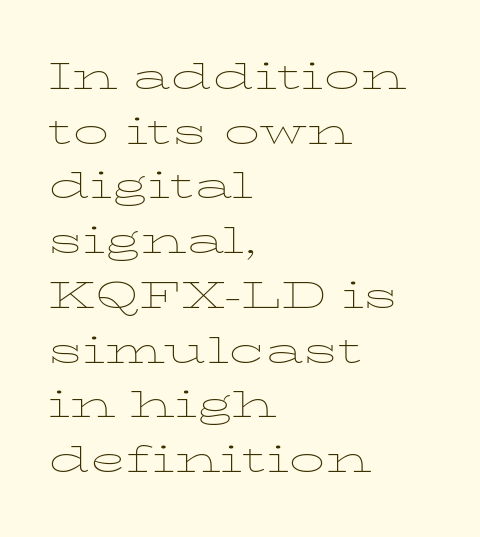
Rendered with straight, roman letterforms. Serifs: yes, visible at the terminals of the letterforms. Caption: standard tracking, unaltered. All the whitespace from short lines collects on the right.
